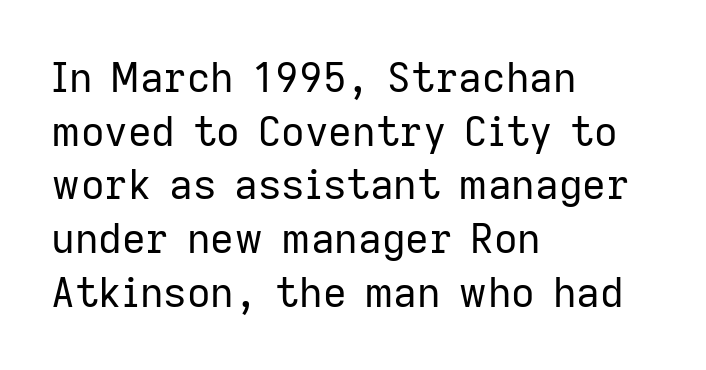
The image shows 41 px regular-weight sans-serif type, upright; set left-aligned, normal line spacing (1.31x), normal letter spacing, not underlined; low stroke contrast and a medium x-height.
